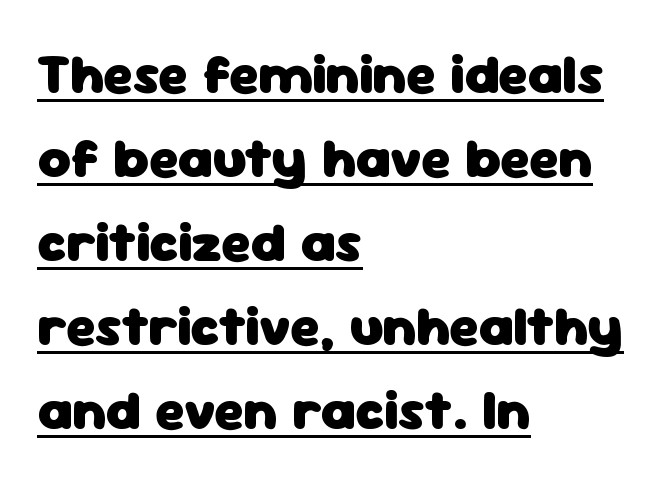
Q: Is the text bold? A: Yes.
Q: Is the text italic (slanted)? A: No, it is upright.
Q: Is the typeface a serif or a sans-serif typeface? A: Sans-serif.
Q: Is the text underlined? A: Yes.
Q: How is the paragraph aligned? A: Left-aligned.
Q: Is the spacing between letters normal or unusually wide? A: Normal.
Q: Is the spacing between lines tight, normal or loose? A: Normal.
Q: Width (condensed, normal, or wide)? A: Normal.
Q: Stroke contrast? A: Low.
Q: x-height? A: Medium.
Q: Monospaced? A: No.
